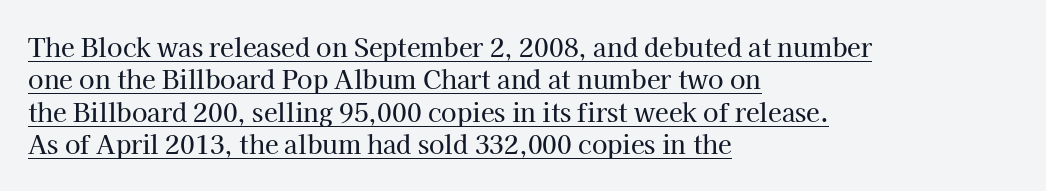
{"italic": "no", "underline": "yes", "align": "left", "line_spacing": "normal", "line_spacing_ratio": 1.3, "letter_spacing": "normal", "letter_spacing_em": 0.0, "glyph_px": 25}
